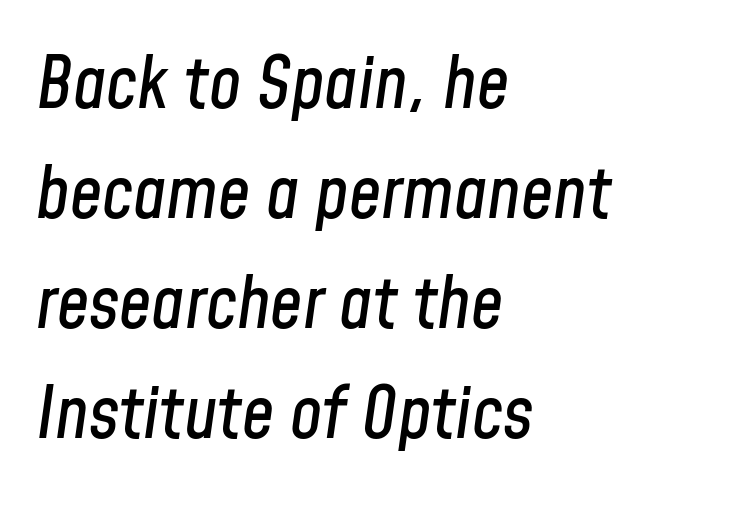
{"italic": "yes", "lean": "right", "slant_degrees": 8, "width": "condensed", "stroke_contrast": "low", "x_height": "medium", "monospaced": "no", "underline": "no", "align": "left", "line_spacing": "normal", "line_spacing_ratio": 1.53, "letter_spacing": "normal", "letter_spacing_em": 0.0, "glyph_px": 72}
